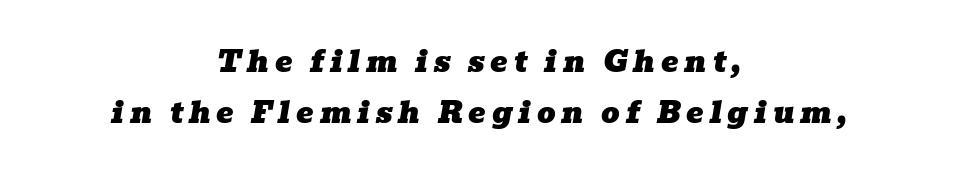
The image shows 29 px wide serif type, italic (leaning right); set centered, line spacing 1.75x, unusually wide letter spacing (+0.2 em), not underlined; low stroke contrast and a medium x-height.
